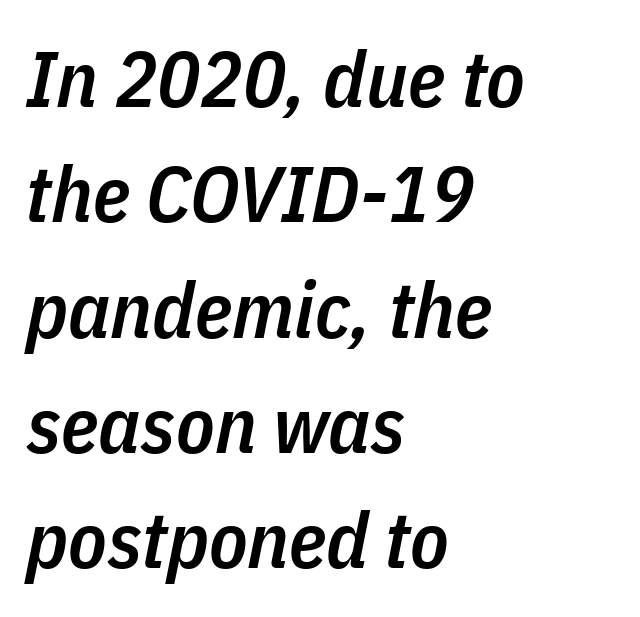
Strokes here are thickened, but only to semibold level. Regarding leading, the lines here are spaced in the standard way. Note the varied advance widths — an 'i' is clearly narrower than an 'm'. The face used here has a pronounced slope to its letters. Bare-footed words on every line.
